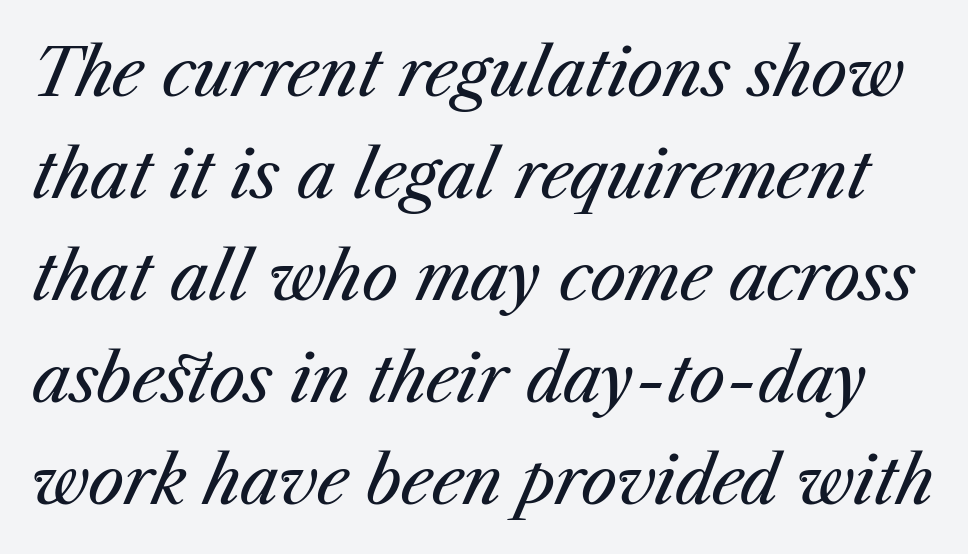
Observe the lean: these are italic letterforms. The line texture is even and compact thanks to regular tracking. Looks like regular typesetting: each glyph gets only the width it needs. Think standard paragraph weight, or any step lighter than that. Vertically, the passage feels balanced, rows spaced as you'd expect.
